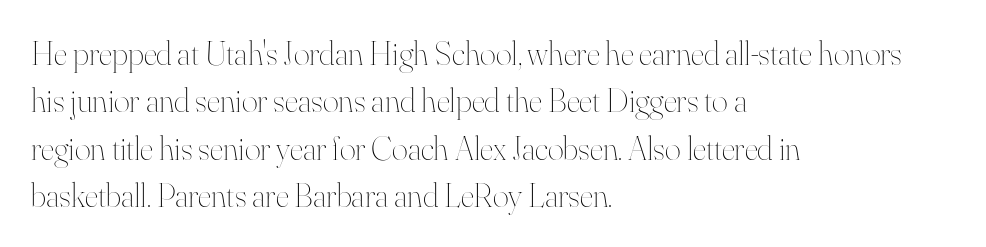
{"italic": "no", "bold": "no", "weight": "thin", "width": "normal", "stroke_contrast": "high", "x_height": "small", "monospaced": "no", "underline": "no", "align": "left", "line_spacing": "normal", "line_spacing_ratio": 1.39, "letter_spacing": "normal", "letter_spacing_em": 0.0, "glyph_px": 34}
